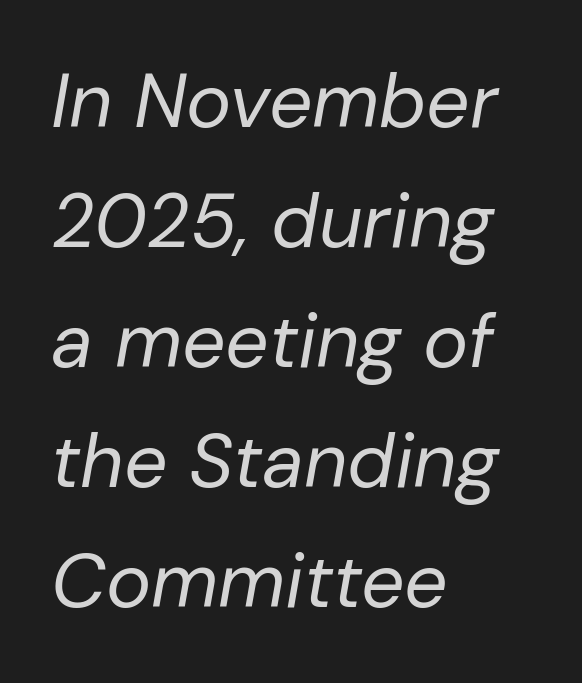
The image shows 76 px regular-weight type, italic (leaning right); set left-aligned, normal line spacing (1.58x), normal letter spacing, not underlined; low stroke contrast and a medium x-height.
